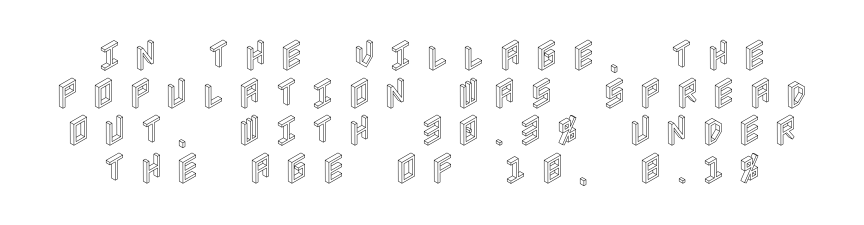
Closely set lines give the paragraph a compact silhouette. Leftover space on each line is divided equally before and after the words. A bare baseline throughout the passage. What stands out about the letter spacing? Its width — letters are far apart. Does the lettering tilt? It doesn't — this is upright.
